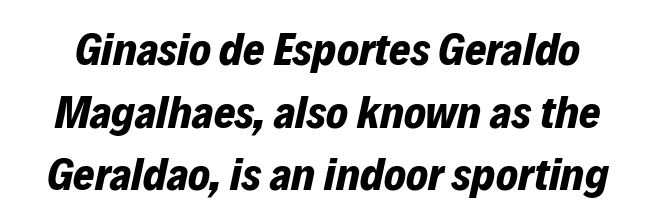
Q: Is the text bold? A: Yes.
Q: Is the text italic (slanted)? A: Yes, it leans right by about 12 degrees.
Q: Is the text underlined? A: No.
Q: Is the spacing between letters normal or unusually wide? A: Normal.
Q: Is the spacing between lines tight, normal or loose? A: Normal.
Q: Width (condensed, normal, or wide)? A: Normal.
Q: Stroke contrast? A: Low.
Q: x-height? A: Medium.
Q: Monospaced? A: No.
